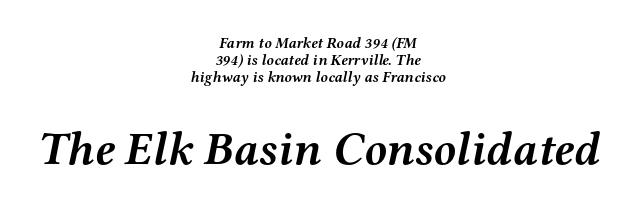
Q: Is the text bold? A: Yes.
Q: Is the text italic (slanted)? A: Yes, it leans right by about 12 degrees.
Q: Is the typeface a serif or a sans-serif typeface? A: Serif.
Q: Is the text underlined? A: No.
Q: How is the paragraph aligned? A: Centered.
Q: Is the spacing between letters normal or unusually wide? A: Normal.
Q: Is the spacing between lines tight, normal or loose? A: Tight.
Q: Which block of text is set in a larger size, the first (top) or the second (bottom)? A: The second (bottom) one.
Q: Width (condensed, normal, or wide)? A: Wide.
Q: Stroke contrast? A: Medium.
Q: x-height? A: Medium.
Q: Monospaced? A: No.
